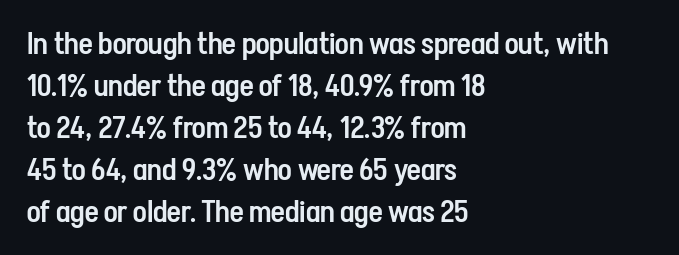
{"serif": "no", "italic": "no", "bold": "semi", "weight": "semibold", "width": "condensed", "stroke_contrast": "low", "x_height": "medium", "monospaced": "no", "underline": "no", "align": "left", "line_spacing": "normal", "line_spacing_ratio": 1.4, "letter_spacing": "normal", "letter_spacing_em": 0.0, "glyph_px": 30}
